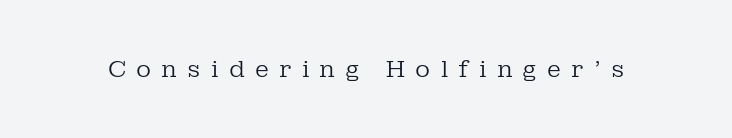
Q: Is the text bold? A: No.
Q: Is the text italic (slanted)? A: No, it is upright.
Q: Is the text underlined? A: No.
Q: Is the spacing between letters normal or unusually wide? A: Unusually wide.
